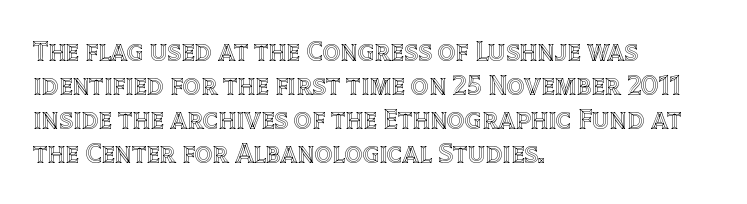
The image shows 28 px text type, upright; set left-aligned, line spacing 1.21x, normal letter spacing, not underlined; a large x-height.
